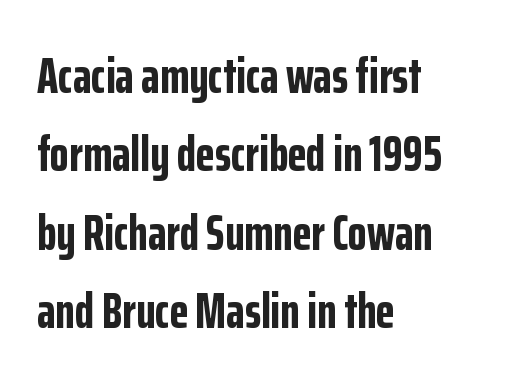
{"serif": "no", "italic": "no", "bold": "yes", "weight": "bold", "width": "condensed", "stroke_contrast": "low", "x_height": "medium", "monospaced": "no", "underline": "no", "align": "left", "line_spacing": "normal", "line_spacing_ratio": 1.6, "letter_spacing": "normal", "letter_spacing_em": 0.0, "glyph_px": 49}
